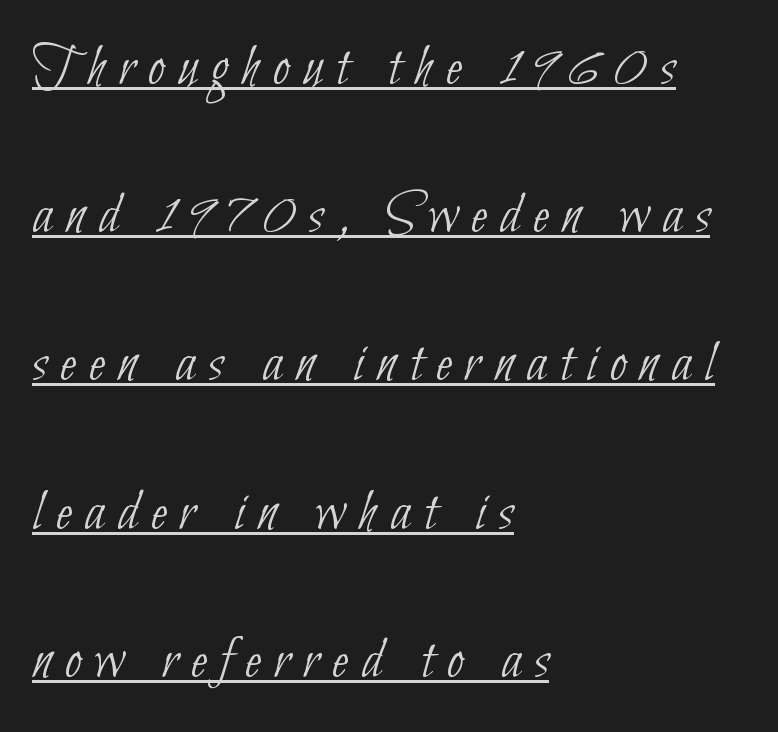
The passage shown is underscored from start to finish. The letters are spread apart with noticeably loose tracking. The face used here is a sans, in the tradition of grotesques and geometrics. Notice how the passage keeps a crisp vertical edge on the left only. Heft: none added — not bold.
